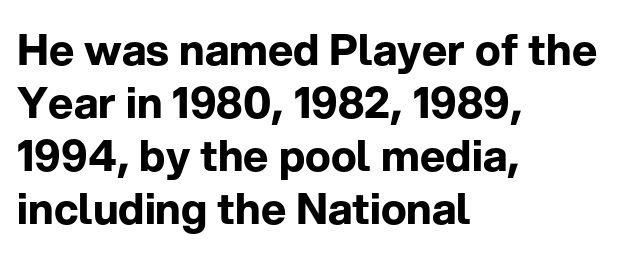
Posture: upright roman. Look at the tracking — it's just the regular setting, nothing added. The typesetter chose a ragged-right arrangement here. A sans-serif font was chosen for this passage. Set as a true bold cut, around the 700 mark.
